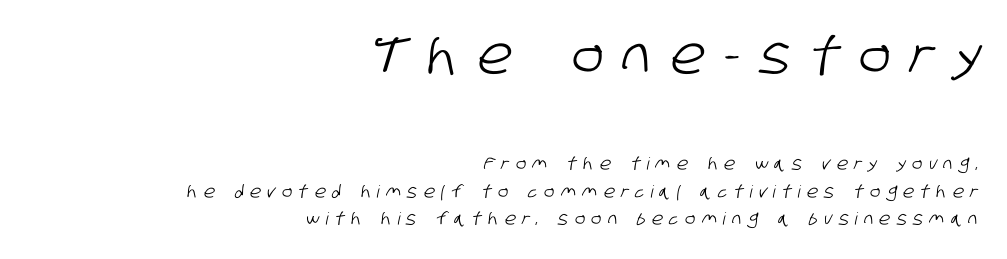
Q: Is the typeface a serif or a sans-serif typeface? A: Sans-serif.
Q: Is the text underlined? A: No.
Q: How is the paragraph aligned? A: Right-aligned.
Q: Is the spacing between letters normal or unusually wide? A: Unusually wide.
Q: Is the spacing between lines tight, normal or loose? A: Normal.
Q: Which block of text is set in a larger size, the first (top) or the second (bottom)? A: The first (top) one.
Q: Width (condensed, normal, or wide)? A: Condensed.
Q: Stroke contrast? A: Low.
Q: x-height? A: Large.
Q: Monospaced? A: No.
